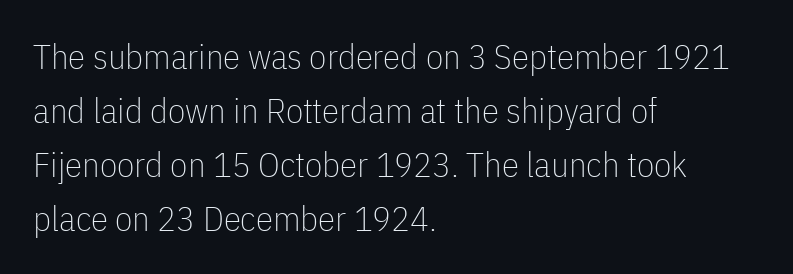
What stands out about the letter spacing? Nothing — it is the standard amount. The strokes carry an ordinary text weight at most. The typography opts for an upright posture over an oblique one. Think of a printed novel: that variable character pitch is what you see here. The ragged edge is on the right, which tells us the setting is flush left.
